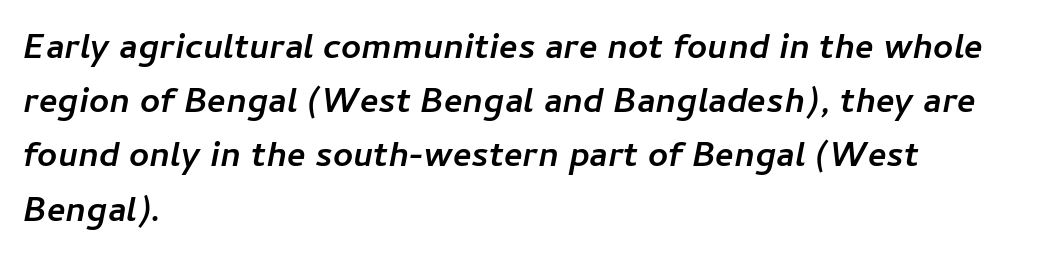
The image shows 35 px semibold type, italic (leaning right); set left-aligned, normal line spacing (1.55x), normal letter spacing, not underlined; low stroke contrast and a medium x-height.
